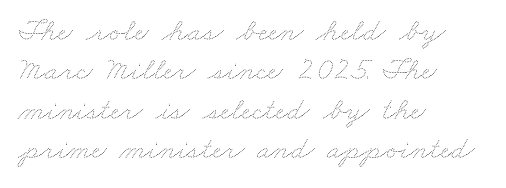
The space beneath each line is pristine and unruled. The passage shown is typed in a proportional face where columns would drift. Casual observation: everything's shoved over to the left. Is the letter spacing exaggerated? No — it looks like the ordinary default.
